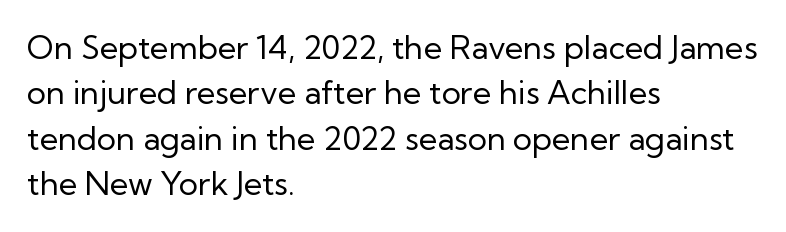
Q: Is the text bold? A: No.
Q: Is the text italic (slanted)? A: No, it is upright.
Q: Is the typeface a serif or a sans-serif typeface? A: Sans-serif.
Q: Is the text underlined? A: No.
Q: How is the paragraph aligned? A: Left-aligned.
Q: Is the spacing between letters normal or unusually wide? A: Normal.
Q: Is the spacing between lines tight, normal or loose? A: Normal.
Q: Width (condensed, normal, or wide)? A: Normal.
Q: Stroke contrast? A: Low.
Q: x-height? A: Medium.
Q: Monospaced? A: No.
